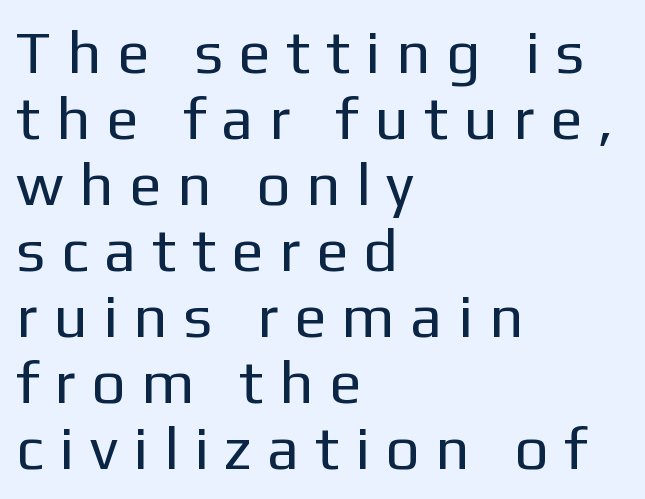
{"serif": "no", "italic": "no", "bold": "no", "weight": "regular", "width": "normal", "stroke_contrast": "low", "x_height": "medium", "monospaced": "no", "underline": "no", "align": "left", "line_spacing": "tight", "line_spacing_ratio": 1.1, "letter_spacing": "wide", "letter_spacing_em": 0.26, "glyph_px": 60}
